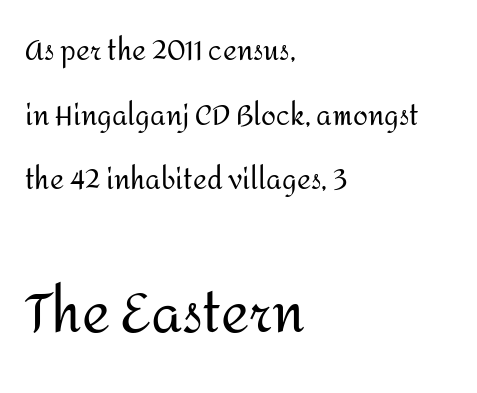
{"serif": "no", "italic": "no", "bold": "no", "weight": "regular", "width": "normal", "stroke_contrast": "medium", "x_height": "medium", "monospaced": "no", "underline": "no", "align": "left", "line_spacing": "loose", "line_spacing_ratio": 2.39, "letter_spacing": "normal", "letter_spacing_em": 0.0, "larger_block": "second", "size_ratio": 2.0, "glyph_px": 54}
